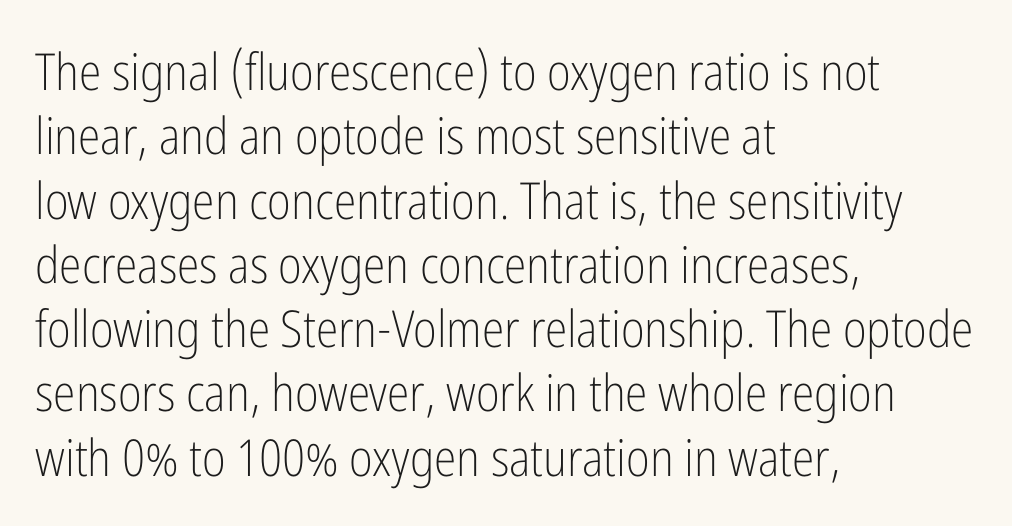
{"serif": "no", "italic": "no", "bold": "no", "weight": "light", "width": "condensed", "stroke_contrast": "low", "x_height": "medium", "monospaced": "no", "underline": "no", "align": "left", "line_spacing": "normal", "line_spacing_ratio": 1.26, "letter_spacing": "normal", "letter_spacing_em": 0.0, "glyph_px": 51}
